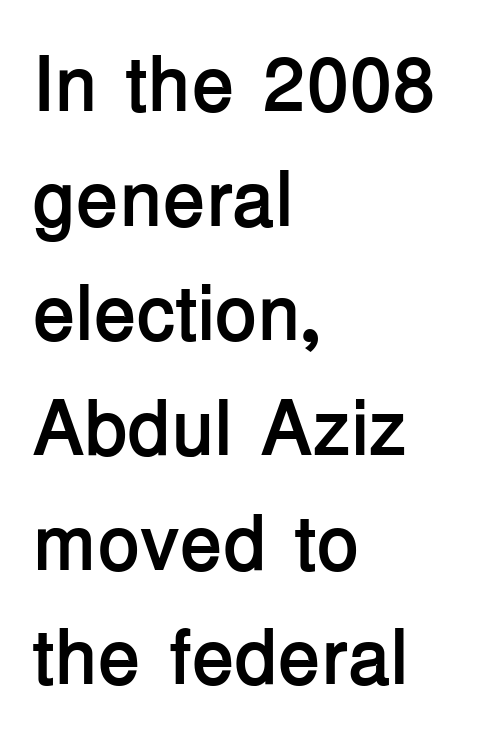
The specimen reads as upright at a glance. Has an underline been added? It has not. Each glyph is drawn with heavy, bold strokes. Nobody touched the tracking dial on this one. Line beginnings align vertically; line endings do not. Each letter keeps its own natural width here, so spacing adapts to shape.
